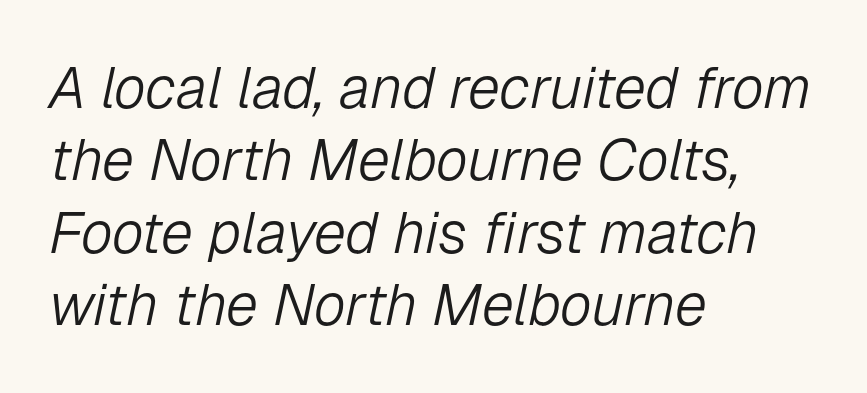
The image shows 58 px light type, italic (leaning right); set left-aligned, normal line spacing (1.25x), normal letter spacing, not underlined; low stroke contrast and a medium x-height.
